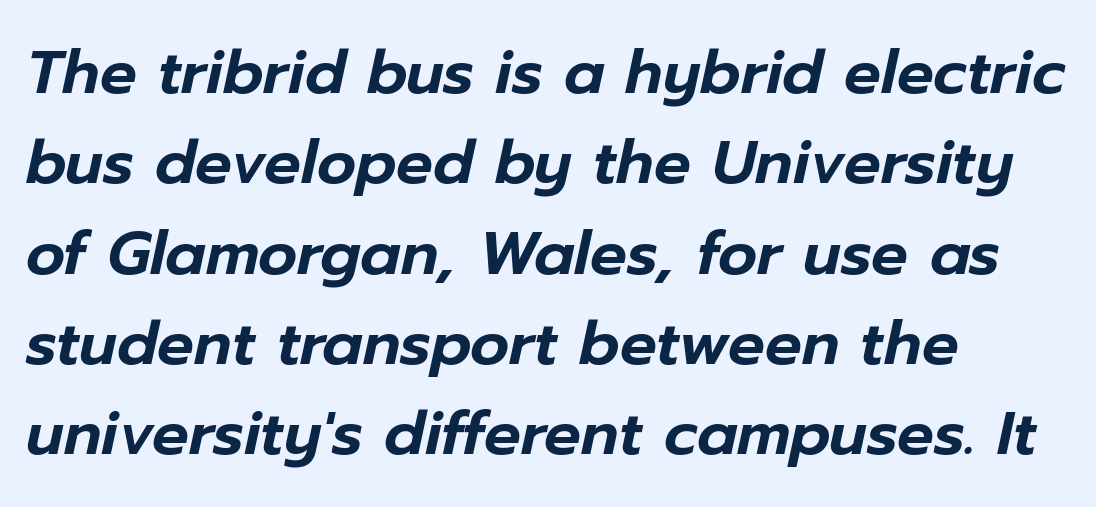
Layout note: lines flush left. Compared with typical body copy, the letter spacing here is the same. Words float on clear page, feet unadorned. One glance says typical: line gaps are just what's usual.
